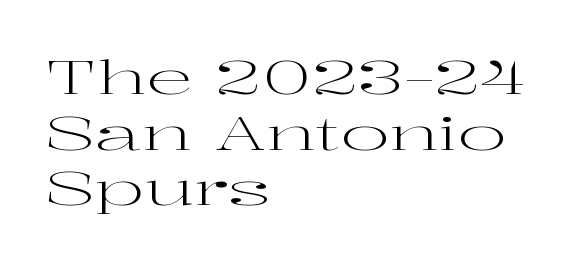
Descenders hang freely into open space. No italicization has been applied; the sample stays upright. The compositor pushed each line to the left boundary. Is this a heavy cut? Hardly; it is regular or lighter.
